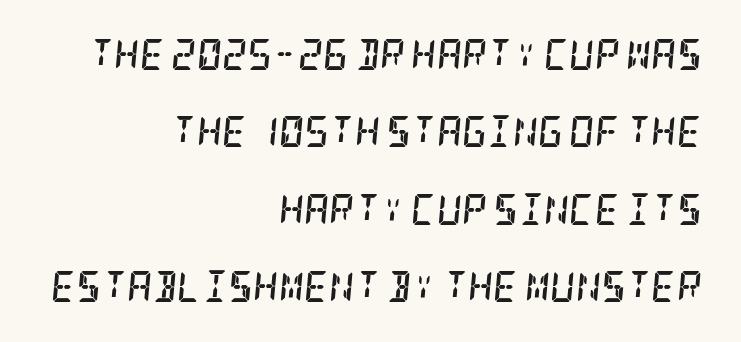
Q: Is the text bold? A: Yes.
Q: Is the text italic (slanted)? A: Yes, it leans right by about 5 degrees.
Q: Is the typeface a serif or a sans-serif typeface? A: Serif.
Q: Is the text underlined? A: No.
Q: How is the paragraph aligned? A: Right-aligned.
Q: Is the spacing between letters normal or unusually wide? A: Normal.
Q: Is the spacing between lines tight, normal or loose? A: Loose.
Q: Width (condensed, normal, or wide)? A: Condensed.
Q: Stroke contrast? A: Low.
Q: x-height? A: Large.
